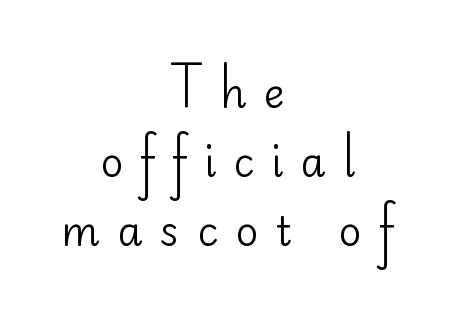
Nobody drew a line under any word here. A centered setting, common on invitations and titles, is used for this passage. The font family rendered here belongs to the sans-serif group. The typesetting does not lean heavy: it is not bold.
